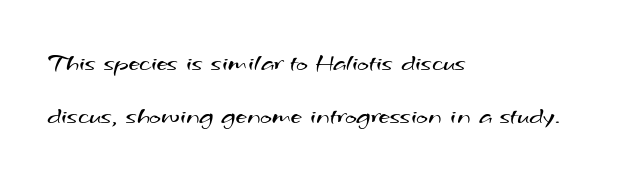
Q: Is the text bold? A: No.
Q: Is the text underlined? A: No.
Q: How is the paragraph aligned? A: Left-aligned.
Q: Is the spacing between letters normal or unusually wide? A: Normal.
Q: Is the spacing between lines tight, normal or loose? A: Loose.
